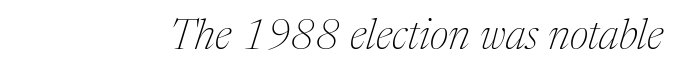
Q: Is the text bold? A: No.
Q: Is the text italic (slanted)? A: Yes, it leans right by about 17 degrees.
Q: Is the typeface a serif or a sans-serif typeface? A: Serif.
Q: Is the text underlined? A: No.
Q: Is the spacing between letters normal or unusually wide? A: Normal.
Q: Width (condensed, normal, or wide)? A: Normal.
Q: Stroke contrast? A: Medium.
Q: x-height? A: Medium.
Q: Monospaced? A: No.
